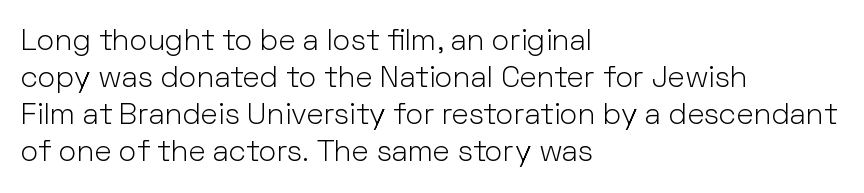
Typeset ragged right — the left edge is the straight one. Glyph-to-glyph distance matches everyday printed text. Think of a printed novel: that variable character pitch is what you see here. Summary of weight: not heavy and not bold. A typesetter would label this face a sans.
